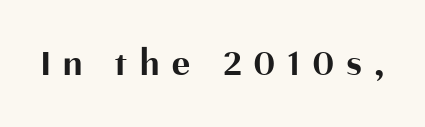
{"serif": "no", "italic": "no", "bold": "yes", "weight": "bold", "width": "normal", "stroke_contrast": "medium", "x_height": "medium", "monospaced": "no", "underline": "no", "letter_spacing": "wide", "letter_spacing_em": 0.33, "glyph_px": 38}
